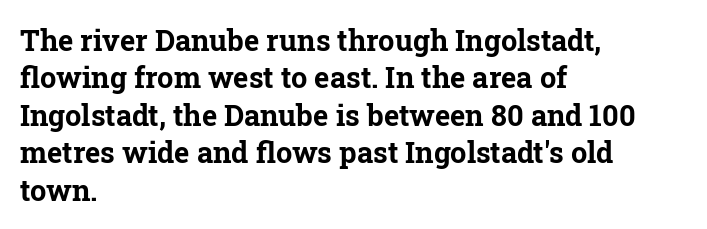
The image shows 29 px bold serif type, upright; set left-aligned, normal line spacing (1.29x), normal letter spacing, not underlined; low stroke contrast and a medium x-height.
